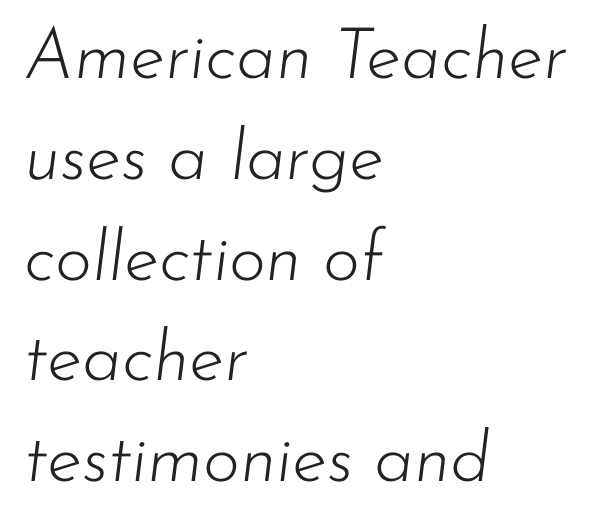
Q: Is the text bold? A: No.
Q: Is the text italic (slanted)? A: Yes, it leans right by about 7 degrees.
Q: Is the text underlined? A: No.
Q: How is the paragraph aligned? A: Left-aligned.
Q: Is the spacing between letters normal or unusually wide? A: Normal.
Q: Is the spacing between lines tight, normal or loose? A: Normal.
Q: Width (condensed, normal, or wide)? A: Normal.
Q: Stroke contrast? A: Low.
Q: x-height? A: Small.
Q: Monospaced? A: No.
